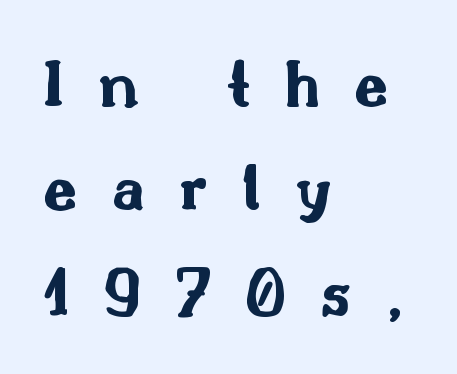
Q: Is the text bold? A: Yes.
Q: Is the text italic (slanted)? A: No, it is upright.
Q: Is the typeface a serif or a sans-serif typeface? A: Sans-serif.
Q: Is the text underlined? A: No.
Q: How is the paragraph aligned? A: Left-aligned.
Q: Is the spacing between letters normal or unusually wide? A: Unusually wide.
Q: Is the spacing between lines tight, normal or loose? A: Normal.
Q: Width (condensed, normal, or wide)? A: Wide.
Q: Stroke contrast? A: Medium.
Q: x-height? A: Small.
Q: Monospaced? A: No.
